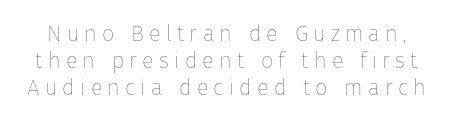
Q: Is the text bold? A: No.
Q: Is the text italic (slanted)? A: No, it is upright.
Q: Is the text underlined? A: No.
Q: Is the spacing between letters normal or unusually wide? A: Unusually wide.
